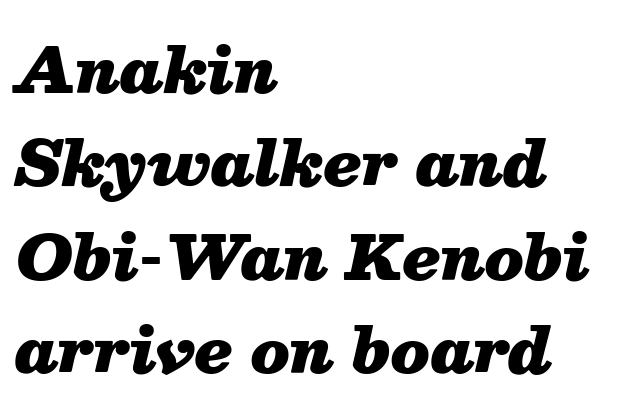
The image shows 61 px heavy type, italic (leaning right); set left-aligned, normal line spacing (1.53x), normal letter spacing, not underlined; medium stroke contrast and a medium x-height.
